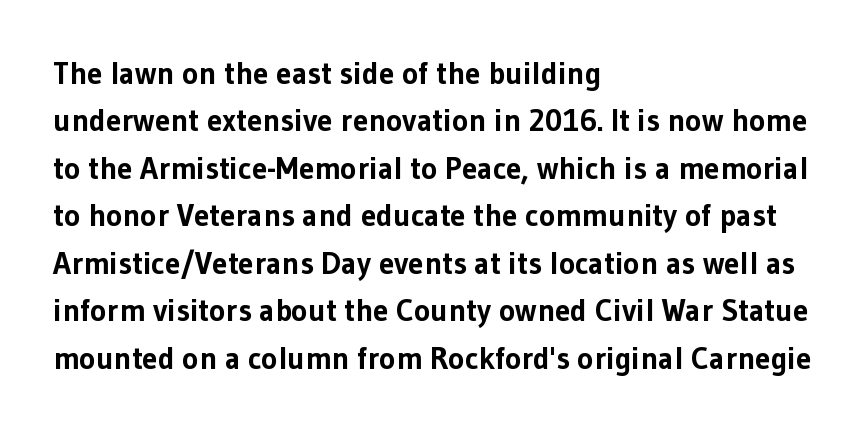
Q: Is the text bold? A: Yes.
Q: Is the text italic (slanted)? A: No, it is upright.
Q: Is the typeface a serif or a sans-serif typeface? A: Sans-serif.
Q: Is the text underlined? A: No.
Q: How is the paragraph aligned? A: Left-aligned.
Q: Is the spacing between letters normal or unusually wide? A: Normal.
Q: Is the spacing between lines tight, normal or loose? A: Normal.
Q: Width (condensed, normal, or wide)? A: Normal.
Q: Stroke contrast? A: Low.
Q: x-height? A: Medium.
Q: Monospaced? A: No.
